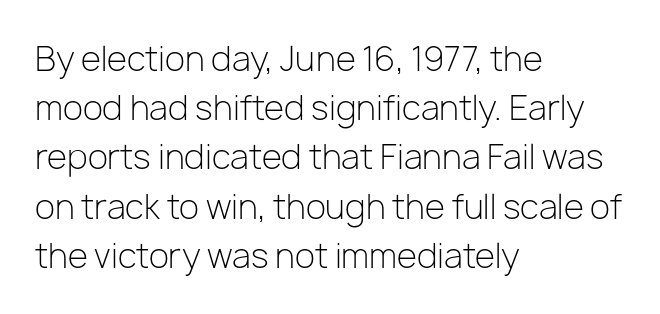
The image shows 33 px light sans-serif type, upright; set left-aligned, normal line spacing (1.49x), normal letter spacing, not underlined; low stroke contrast and a medium x-height.
